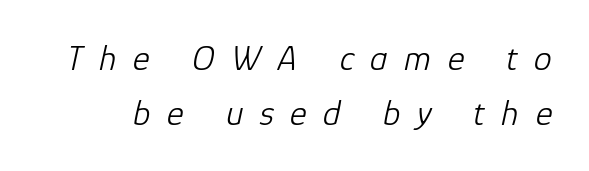
Leading: standard. When letters slant like this, we call the style italic. Compared with a typical body face, this is equally light or lighter still. The baseline area is clear. The letters are spread apart with noticeably loose tracking. Varying glyph widths throughout — classic text-font behaviour.
